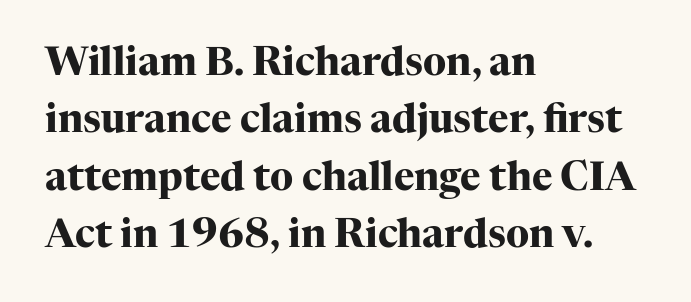
Q: Is the text bold? A: Yes.
Q: Is the text italic (slanted)? A: No, it is upright.
Q: Is the typeface a serif or a sans-serif typeface? A: Serif.
Q: Is the text underlined? A: No.
Q: How is the paragraph aligned? A: Left-aligned.
Q: Is the spacing between letters normal or unusually wide? A: Normal.
Q: Is the spacing between lines tight, normal or loose? A: Normal.
Q: Width (condensed, normal, or wide)? A: Normal.
Q: Stroke contrast? A: High.
Q: x-height? A: Medium.
Q: Monospaced? A: No.
